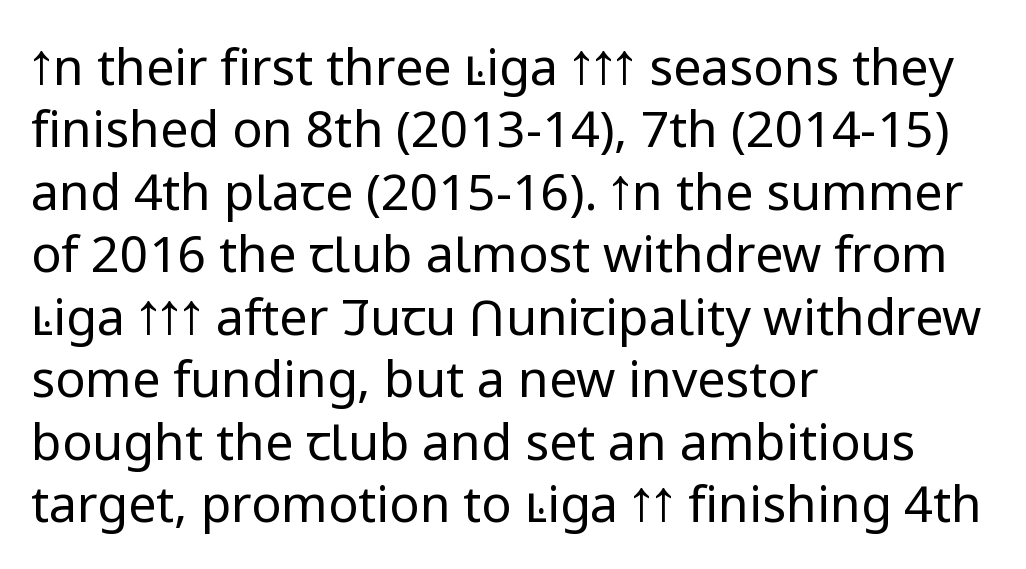
{"serif": "no", "italic": "no", "bold": "no", "weight": "regular", "width": "normal", "stroke_contrast": "low", "x_height": "medium", "monospaced": "no", "underline": "no", "align": "left", "line_spacing": "normal", "line_spacing_ratio": 1.25, "letter_spacing": "normal", "letter_spacing_em": 0.0, "glyph_px": 50}
